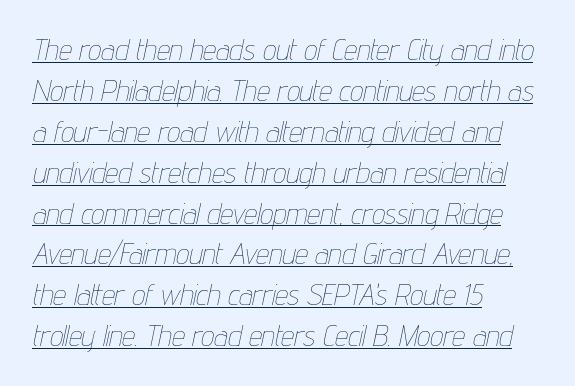
Vertically, the passage feels balanced, rows spaced as you'd expect. Typeset ragged right — the left edge is the straight one. Each letter keeps its own natural width here, so spacing adapts to shape. Compared with typical body copy, the letter spacing here is the same. Has an underline been added? It has.
